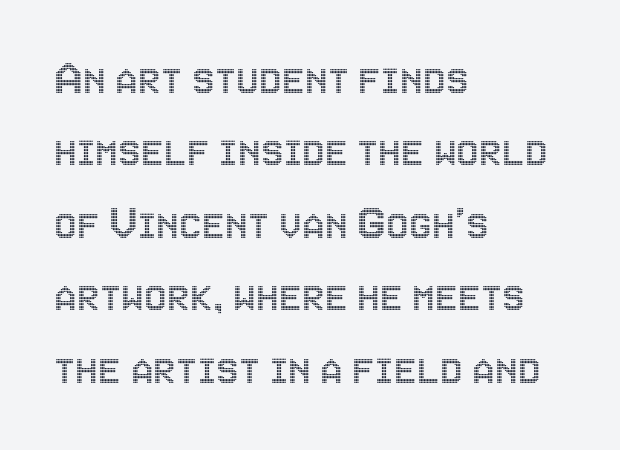
Q: Is the text italic (slanted)? A: No, it is upright.
Q: Is the text underlined? A: No.
Q: How is the paragraph aligned? A: Left-aligned.
Q: Is the spacing between letters normal or unusually wide? A: Normal.
Q: Is the spacing between lines tight, normal or loose? A: Normal.
Q: Width (condensed, normal, or wide)? A: Condensed.
Q: x-height? A: Large.
Q: Monospaced? A: No.
